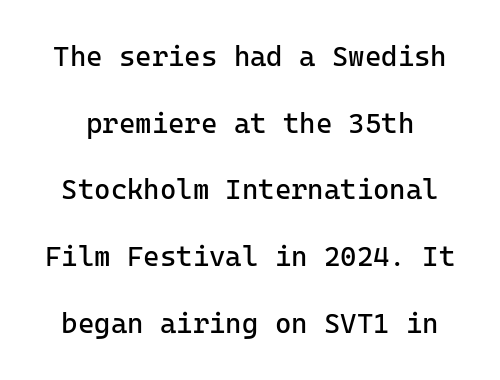
The image shows 28 px regular-weight sans-serif type, upright, monospaced; set loose line spacing (2.38x), normal letter spacing, not underlined; low stroke contrast and a medium x-height.
